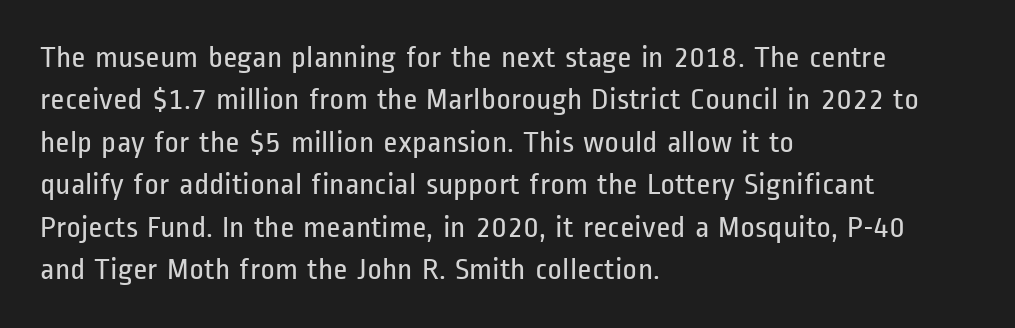
This rendering uses left alignment, leaving the right contour irregular. Character widths vary here, with narrow letters taking less room than wide ones. The specimen reads as upright at a glance. The letters carry no serifs — their stems end cleanly without finishing strokes.
